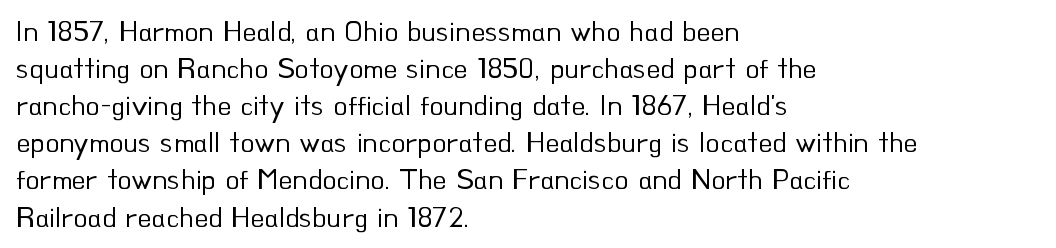
This sample uses an upright cut, with every glyph sitting square on the baseline. Just letters on the line, the space beneath them empty. The line-height multiplier appears to be the usual default. Standard letterfit; no display-style spreading of the glyphs. Is this a sans? Yes — the strokes have no serifs.
